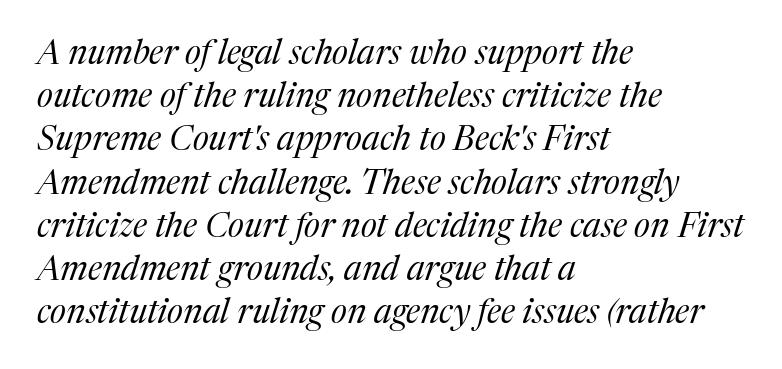
{"serif": "yes", "italic": "yes", "lean": "right", "slant_degrees": 17, "bold": "no", "weight": "regular", "width": "normal", "stroke_contrast": "medium", "x_height": "medium", "monospaced": "no", "underline": "no", "align": "left", "line_spacing": "normal", "line_spacing_ratio": 1.27, "letter_spacing": "normal", "letter_spacing_em": 0.0, "glyph_px": 34}
